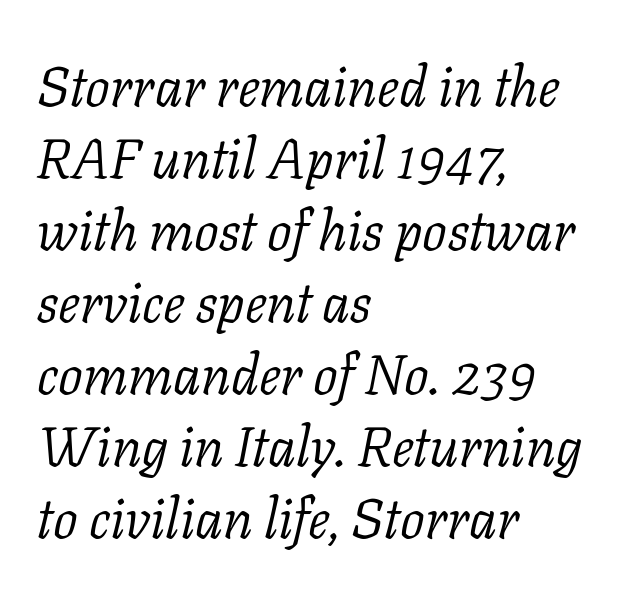
The image shows 55 px light serif type, italic (leaning right); set left-aligned, normal line spacing (1.31x), normal letter spacing, not underlined; low stroke contrast and a medium x-height.
